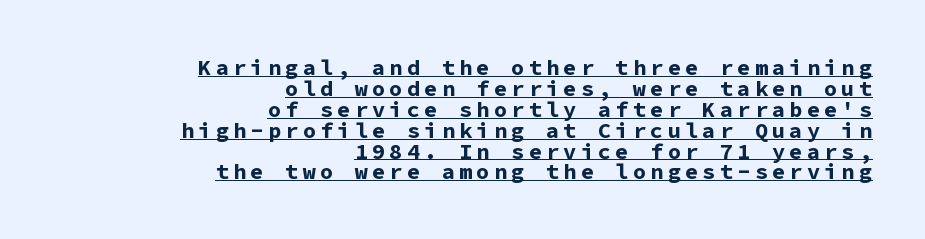
{"italic": "no", "bold": "yes", "underline": "yes", "align": "right", "line_spacing": "tight", "line_spacing_ratio": 0.95, "glyph_px": 22}
